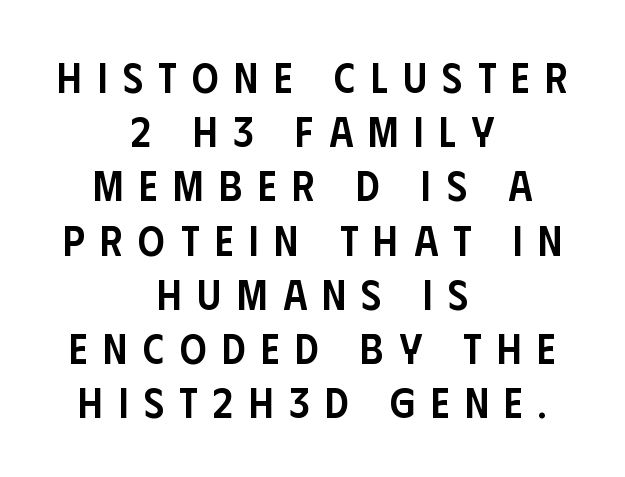
Q: Is the text bold? A: Semi-bold.
Q: Is the text italic (slanted)? A: No, it is upright.
Q: Is the typeface a serif or a sans-serif typeface? A: Sans-serif.
Q: Is the text underlined? A: No.
Q: How is the paragraph aligned? A: Centered.
Q: Is the spacing between letters normal or unusually wide? A: Unusually wide.
Q: Is the spacing between lines tight, normal or loose? A: Normal.
Q: Width (condensed, normal, or wide)? A: Condensed.
Q: Stroke contrast? A: Low.
Q: x-height? A: Large.
Q: Monospaced? A: No.
